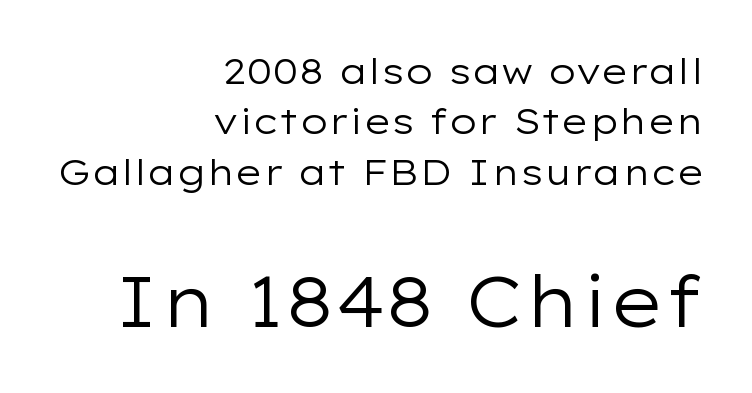
The image shows 71 px regular-weight, wide sans-serif type, upright; set right-aligned, normal line spacing (1.4x), normal letter spacing, not underlined; the second (bottom) block is 1.97x larger; low stroke contrast and a medium x-height.
